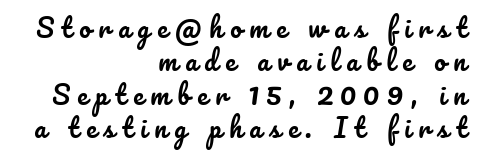
Where is the straight margin? On the right. Baseline-to-baseline distance is the conventional proportion of letter height. The rendering inserts visible extra space after every character.
